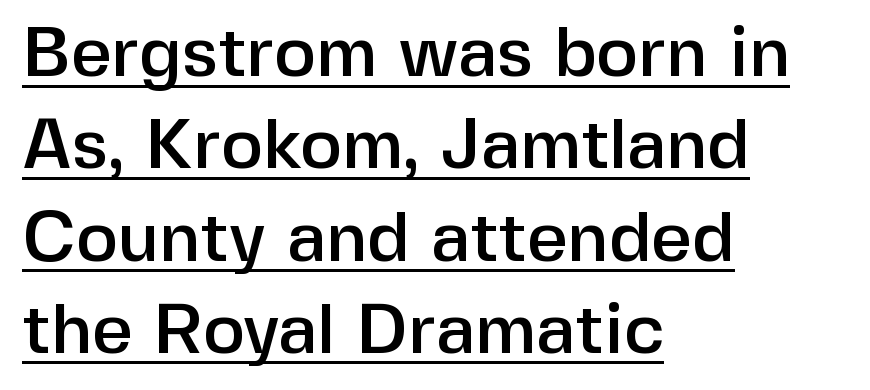
{"serif": "no", "italic": "no", "width": "normal", "stroke_contrast": "low", "x_height": "medium", "monospaced": "no", "underline": "yes", "align": "left", "line_spacing": "normal", "line_spacing_ratio": 1.3, "letter_spacing": "normal", "letter_spacing_em": 0.0, "glyph_px": 71}
